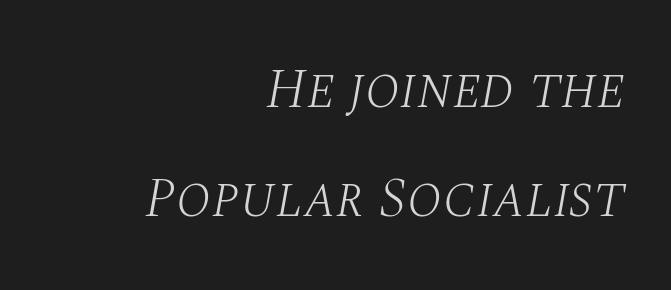
Compared with typical paragraphs, the rows here are farther apart. Is this a fixed-width face? No — the glyphs have proportional, varying widths. The passage shown is not underscored anywhere. The face looks like a standard text weight, possibly lighter. Posture: slanted. Does the type have serifs? Yes, each stem ends in a small foot.
